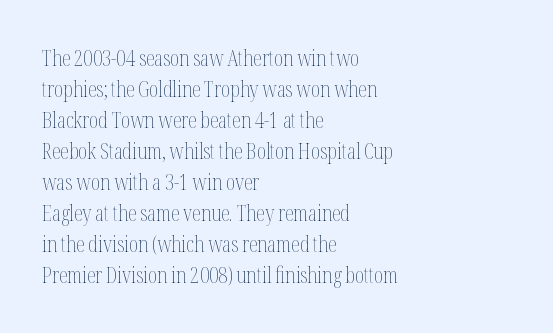
Q: Is the text bold? A: No.
Q: Is the text italic (slanted)? A: No, it is upright.
Q: Is the text underlined? A: No.
Q: How is the paragraph aligned? A: Left-aligned.
Q: Is the spacing between letters normal or unusually wide? A: Normal.
Q: Is the spacing between lines tight, normal or loose? A: Normal.
